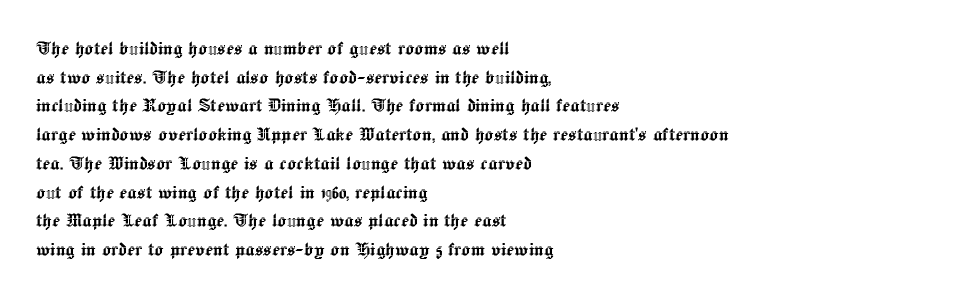
The image shows 23 px text type, upright; set left-aligned, normal line spacing (1.25x), normal letter spacing, not underlined.
